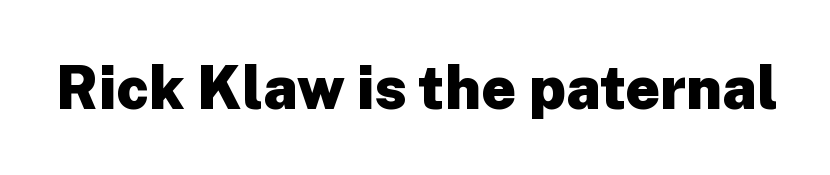
The image shows 60 px heavy sans-serif type, upright; set normal letter spacing, not underlined; low stroke contrast and a medium x-height.
